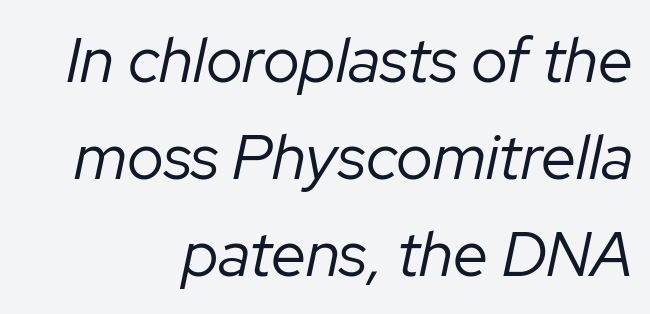
Does the leading feel generous? No, just average. Where is the straight margin? On the right. Note the varied advance widths — an 'i' is clearly narrower than an 'm'. The words here are not underlined. Counters stay open thanks to moderate or lighter strokes. It's the slanting kind of type.
